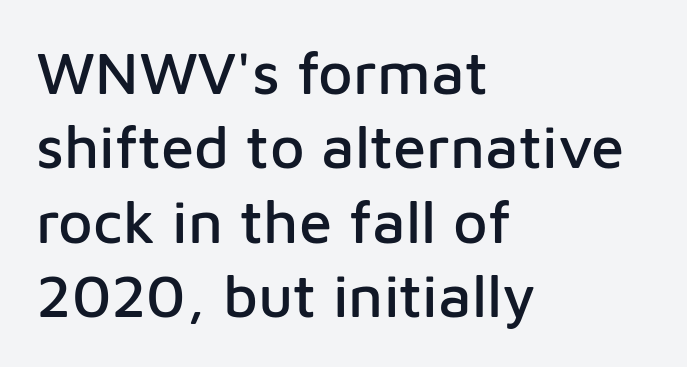
Q: Is the text italic (slanted)? A: No, it is upright.
Q: Is the typeface a serif or a sans-serif typeface? A: Sans-serif.
Q: Is the text underlined? A: No.
Q: How is the paragraph aligned? A: Left-aligned.
Q: Is the spacing between letters normal or unusually wide? A: Normal.
Q: Width (condensed, normal, or wide)? A: Normal.
Q: Stroke contrast? A: Low.
Q: x-height? A: Medium.
Q: Monospaced? A: No.
